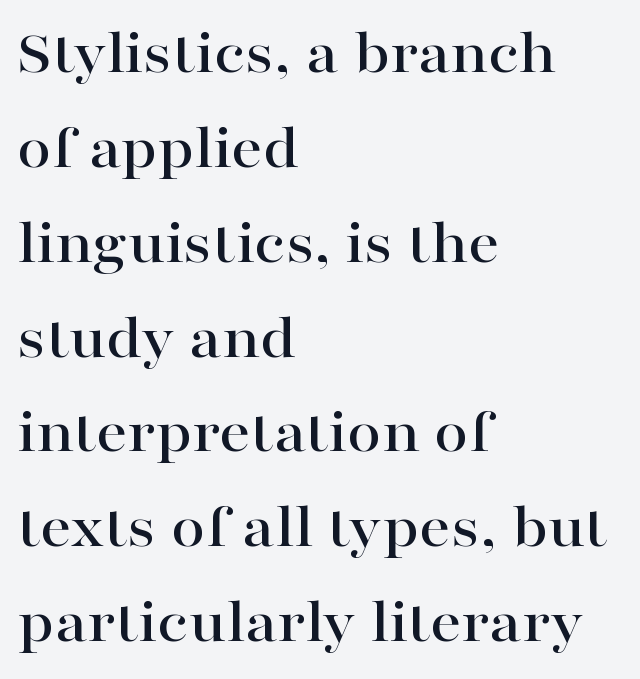
Interline gaps are of average width in this sample. Character widths vary here, with narrow letters taking less room than wide ones. Posture: upright roman. Short and long lines alike share a common starting point at left. The face used here is seriffed, in the tradition of book romans. Standard letterfit; no display-style spreading of the glyphs.
